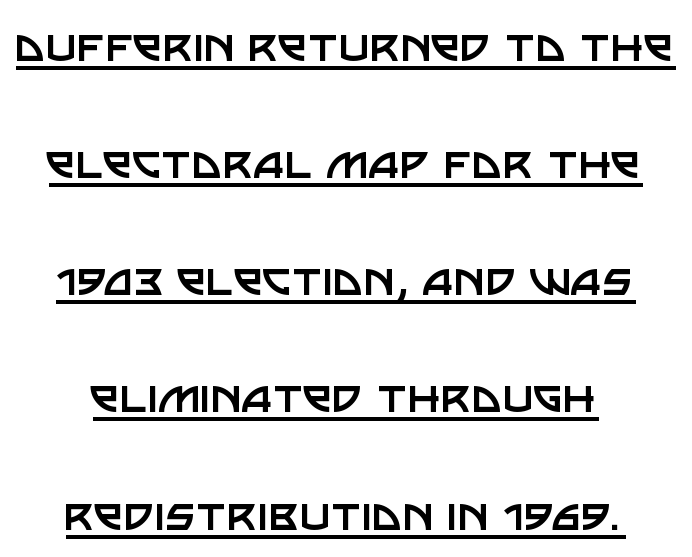
{"serif": "no", "italic": "no", "bold": "no", "weight": "regular", "width": "normal", "stroke_contrast": "low", "x_height": "large", "monospaced": "no", "underline": "yes", "align": "center", "line_spacing": "loose", "line_spacing_ratio": 2.21, "letter_spacing": "normal", "letter_spacing_em": 0.0, "glyph_px": 53}
